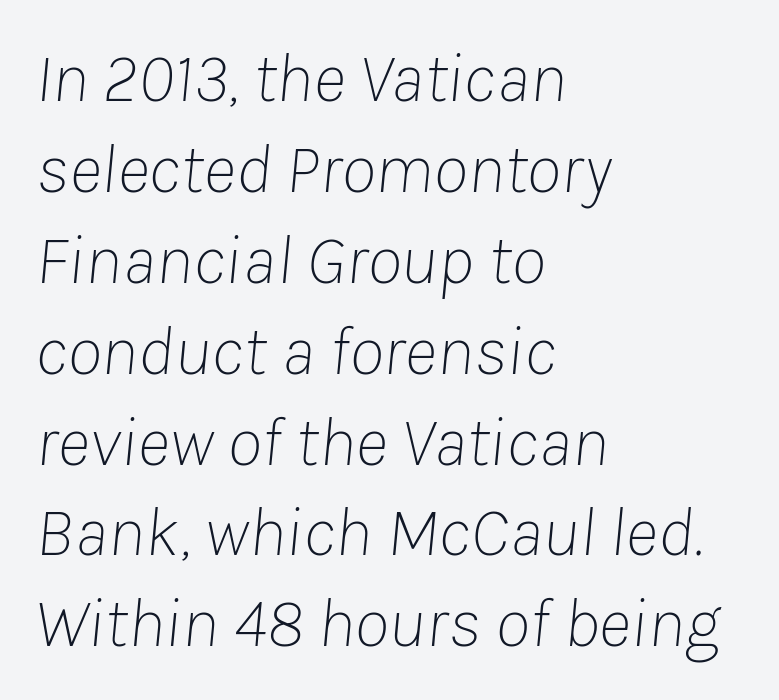
The image shows 71 px thin type, italic (leaning right); set left-aligned, normal line spacing (1.28x), normal letter spacing, not underlined; low stroke contrast and a medium x-height.
